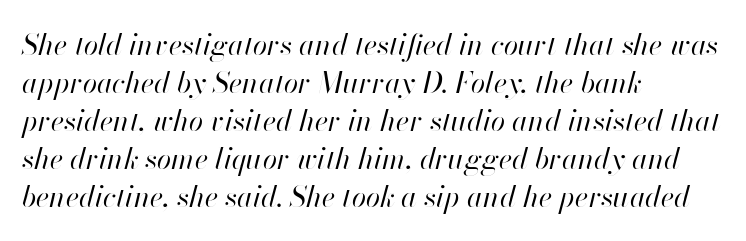
{"italic": "yes", "lean": "right", "slant_degrees": 13, "bold": "no", "weight": "regular", "width": "normal", "stroke_contrast": "high", "x_height": "small", "monospaced": "no", "underline": "no", "align": "left", "line_spacing": "normal", "line_spacing_ratio": 1.31, "letter_spacing": "normal", "letter_spacing_em": 0.0, "glyph_px": 29}
